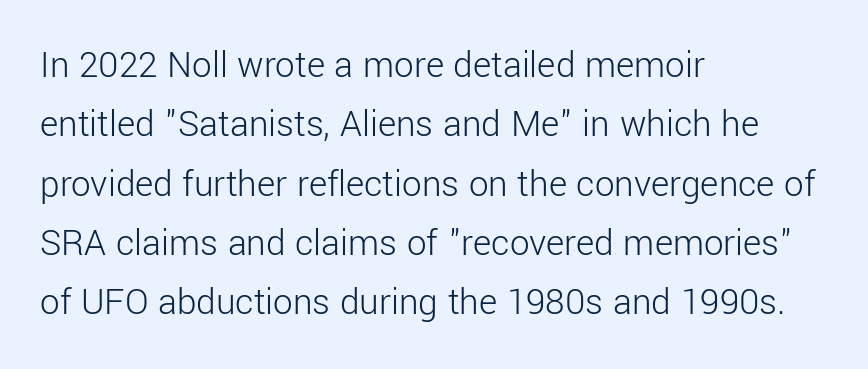
Q: Is the text bold? A: No.
Q: Is the text italic (slanted)? A: No, it is upright.
Q: Is the typeface a serif or a sans-serif typeface? A: Sans-serif.
Q: Is the text underlined? A: No.
Q: How is the paragraph aligned? A: Left-aligned.
Q: Is the spacing between letters normal or unusually wide? A: Normal.
Q: Is the spacing between lines tight, normal or loose? A: Normal.
Q: Width (condensed, normal, or wide)? A: Normal.
Q: Stroke contrast? A: Low.
Q: x-height? A: Medium.
Q: Monospaced? A: No.
